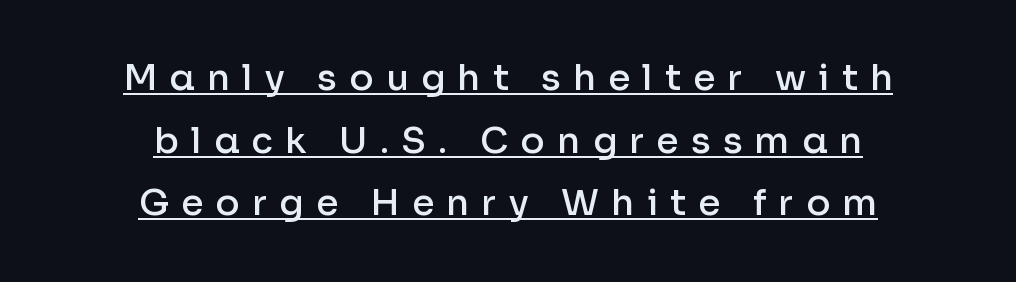
{"serif": "no", "italic": "no", "bold": "semi", "weight": "semibold", "width": "normal", "stroke_contrast": "low", "x_height": "medium", "monospaced": "no", "underline": "yes", "align": "center", "line_spacing_ratio": 1.74, "letter_spacing": "wide", "letter_spacing_em": 0.34, "glyph_px": 36}
